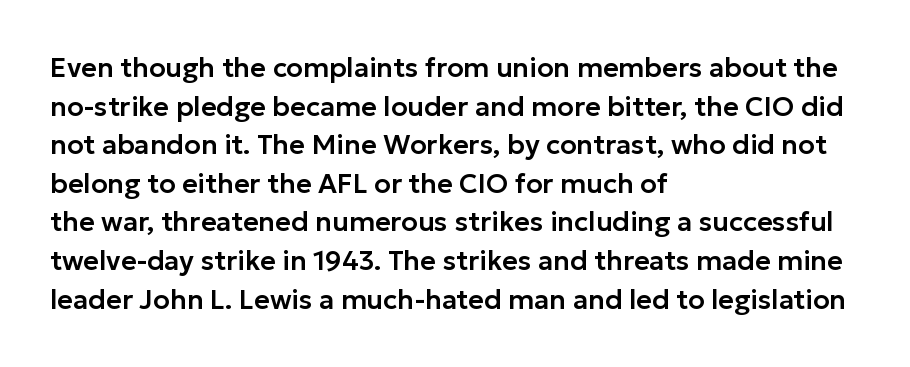
{"italic": "no", "underline": "no", "align": "left", "line_spacing": "normal", "line_spacing_ratio": 1.43, "letter_spacing": "normal", "letter_spacing_em": 0.0, "glyph_px": 27}
